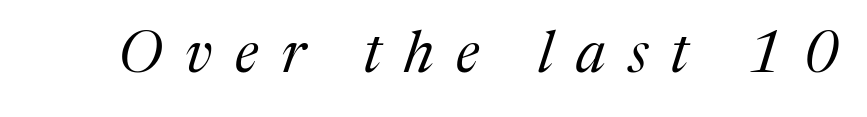
Caption: face not bold, strokes unweighted. You could not count columns in this text — the font is proportionally spaced. Classification — serif. This rendering widens character spacing well past its baseline value. Underlining? Definitely not there. An italicized treatment has been applied to the whole sample.
